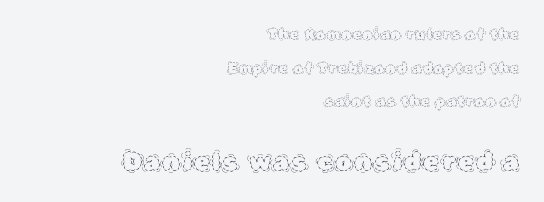
Q: Is the text bold? A: No.
Q: Is the text italic (slanted)? A: No, it is upright.
Q: Is the text underlined? A: No.
Q: How is the paragraph aligned? A: Right-aligned.
Q: Is the spacing between lines tight, normal or loose? A: Loose.
Q: Which block of text is set in a larger size, the first (top) or the second (bottom)? A: The second (bottom) one.
